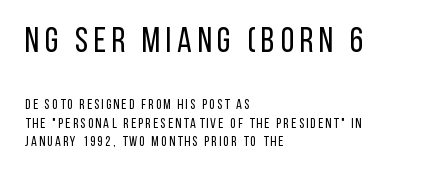
{"serif": "no", "italic": "no", "bold": "no", "weight": "regular", "width": "condensed", "stroke_contrast": "low", "x_height": "large", "monospaced": "no", "underline": "no", "align": "left", "line_spacing": "normal", "line_spacing_ratio": 1.3, "larger_block": "first", "size_ratio": 2.5, "glyph_px": 35}
